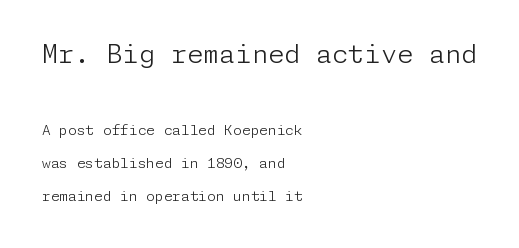
The image shows 26 px text type, upright; set left-aligned, loose line spacing (2.36x), normal letter spacing, not underlined; the first (top) block is 1.86x larger.
